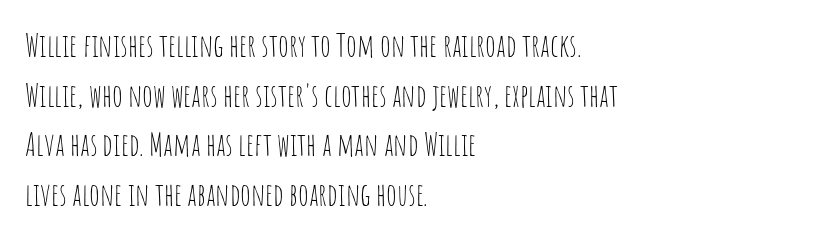
The image shows 31 px thin, condensed sans-serif type, upright; set left-aligned, normal line spacing (1.6x), normal letter spacing, not underlined; low stroke contrast and a large x-height.
